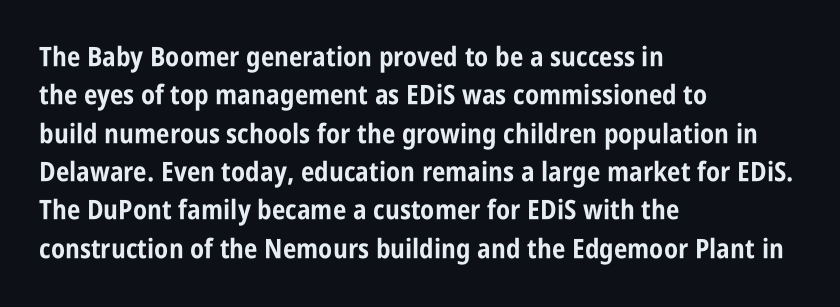
Glyph-to-glyph distance matches everyday printed text. Notice how thick the strokes are: this is what a full bold looks like. A normal amount of white space separates one row of letters from the next. Only glyphs here, with clear space below each row. Vertical strokes here are truly vertical.
